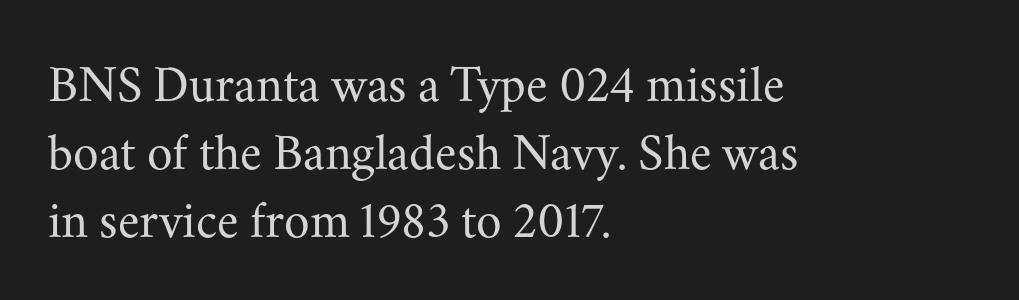
Q: Is the text bold? A: No.
Q: Is the text italic (slanted)? A: No, it is upright.
Q: Is the typeface a serif or a sans-serif typeface? A: Serif.
Q: Is the text underlined? A: No.
Q: How is the paragraph aligned? A: Left-aligned.
Q: Is the spacing between letters normal or unusually wide? A: Normal.
Q: Is the spacing between lines tight, normal or loose? A: Normal.
Q: Width (condensed, normal, or wide)? A: Normal.
Q: Stroke contrast? A: Medium.
Q: x-height? A: Small.
Q: Monospaced? A: No.
